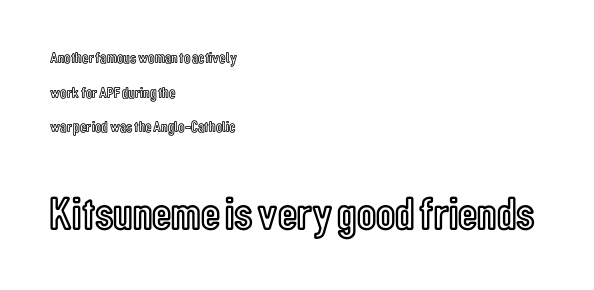
Only glyphs here, with clear space below each row. These lines are rendered in a variable-pitch font. This sample is left-justified, so line endings fall wherever the words run out. Block two is the big one; block one sits smaller above it. Compared with typical body copy, the letter spacing here is the same.
